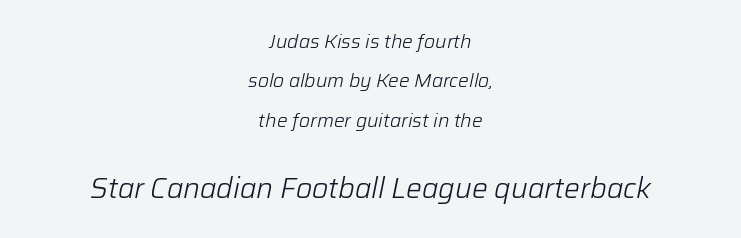
The image shows 28 px light type, italic (leaning right); set centered, loose line spacing (2.07x), normal letter spacing, not underlined; the second (bottom) block is 1.47x larger; low stroke contrast and a medium x-height.
